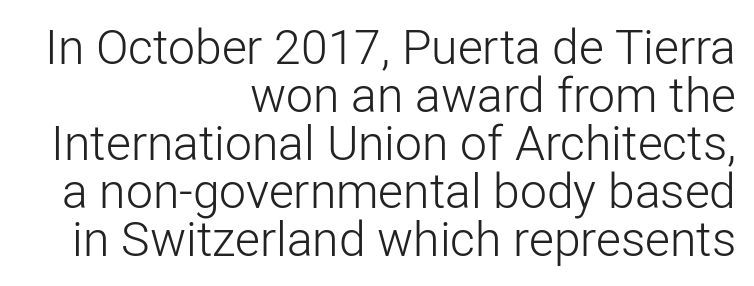
Q: Is the text bold? A: No.
Q: Is the text italic (slanted)? A: No, it is upright.
Q: Is the typeface a serif or a sans-serif typeface? A: Sans-serif.
Q: Is the text underlined? A: No.
Q: How is the paragraph aligned? A: Right-aligned.
Q: Is the spacing between letters normal or unusually wide? A: Normal.
Q: Is the spacing between lines tight, normal or loose? A: Tight.
Q: Width (condensed, normal, or wide)? A: Normal.
Q: Stroke contrast? A: Low.
Q: x-height? A: Medium.
Q: Monospaced? A: No.
